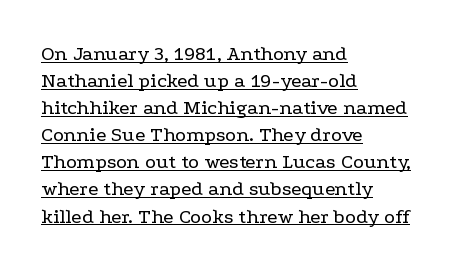
The image shows 21 px text type, upright; set left-aligned, normal line spacing (1.29x), normal letter spacing, underlined.
